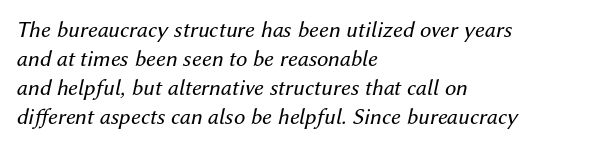
The image shows 23 px text type, italic (leaning right); set left-aligned, normal line spacing (1.26x), normal letter spacing, not underlined.
